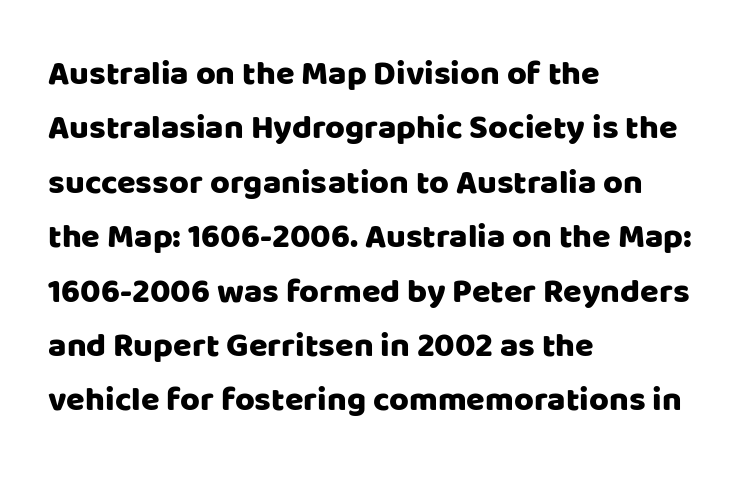
{"serif": "no", "italic": "no", "width": "normal", "stroke_contrast": "low", "x_height": "large", "monospaced": "no", "underline": "no", "align": "left", "line_spacing": "normal", "line_spacing_ratio": 1.6, "letter_spacing": "normal", "letter_spacing_em": 0.0, "glyph_px": 34}
